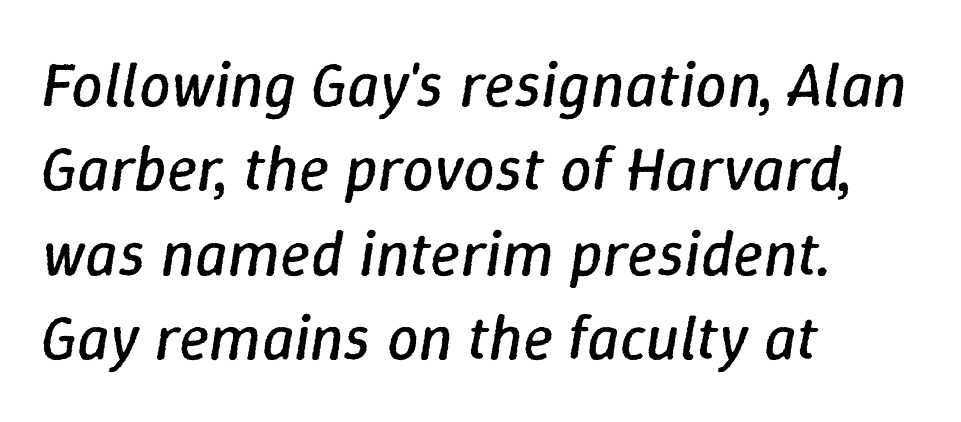
Q: Is the text bold? A: No.
Q: Is the text italic (slanted)? A: Yes, it leans right by about 9 degrees.
Q: Is the text underlined? A: No.
Q: How is the paragraph aligned? A: Left-aligned.
Q: Is the spacing between letters normal or unusually wide? A: Normal.
Q: Is the spacing between lines tight, normal or loose? A: Normal.
Q: Width (condensed, normal, or wide)? A: Normal.
Q: Stroke contrast? A: Low.
Q: x-height? A: Medium.
Q: Monospaced? A: No.
